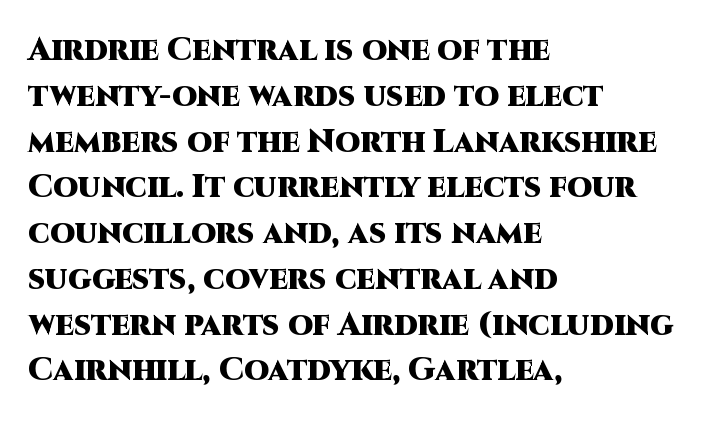
Q: Is the text bold? A: Yes.
Q: Is the text italic (slanted)? A: No, it is upright.
Q: Is the typeface a serif or a sans-serif typeface? A: Sans-serif.
Q: Is the text underlined? A: No.
Q: How is the paragraph aligned? A: Left-aligned.
Q: Is the spacing between letters normal or unusually wide? A: Normal.
Q: Is the spacing between lines tight, normal or loose? A: Normal.
Q: Width (condensed, normal, or wide)? A: Normal.
Q: Stroke contrast? A: High.
Q: x-height? A: Large.
Q: Monospaced? A: No.
